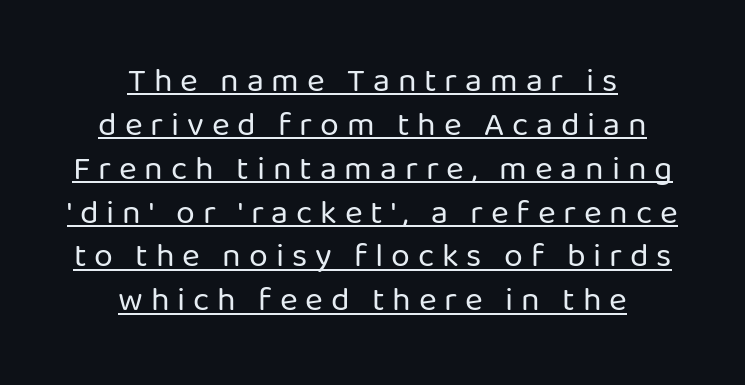
Q: Is the text bold? A: No.
Q: Is the text italic (slanted)? A: No, it is upright.
Q: Is the typeface a serif or a sans-serif typeface? A: Sans-serif.
Q: Is the text underlined? A: Yes.
Q: How is the paragraph aligned? A: Centered.
Q: Is the spacing between letters normal or unusually wide? A: Unusually wide.
Q: Is the spacing between lines tight, normal or loose? A: Normal.
Q: Width (condensed, normal, or wide)? A: Normal.
Q: Stroke contrast? A: Low.
Q: x-height? A: Medium.
Q: Monospaced? A: No.
